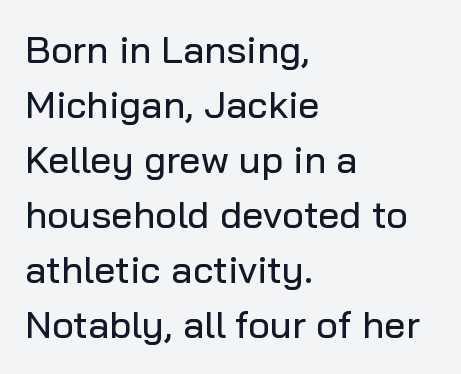
Compared with a centered layout, this one pins lines to the left instead. The lines sit at an ordinary, default distance from one another. In terms of posture, this sample is upright. Descenders hang freely into open space. The text was rendered using a sans face with plain stroke endings. This sample has the flowing, uneven cadence of proportional lettering.
